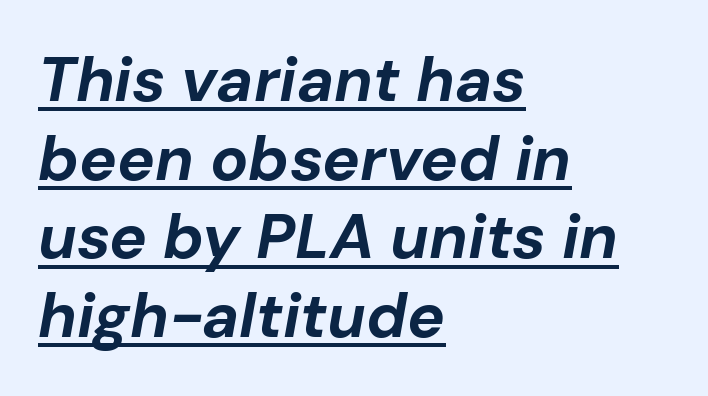
{"italic": "yes", "lean": "right", "slant_degrees": 10, "bold": "yes", "weight": "bold", "width": "normal", "stroke_contrast": "low", "x_height": "medium", "monospaced": "no", "underline": "yes", "align": "left", "line_spacing": "normal", "line_spacing_ratio": 1.25, "letter_spacing": "normal", "letter_spacing_em": 0.0, "glyph_px": 63}
